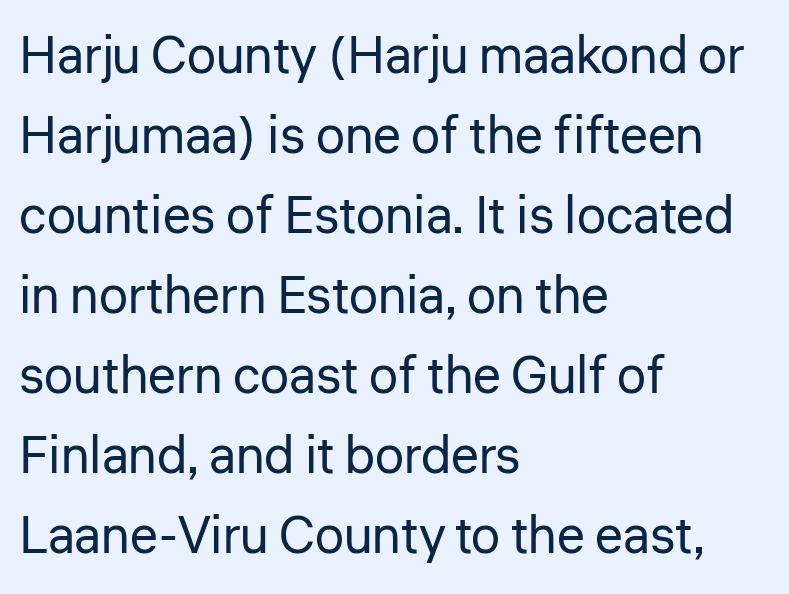
{"serif": "no", "italic": "no", "bold": "no", "weight": "regular", "width": "normal", "stroke_contrast": "low", "x_height": "medium", "monospaced": "no", "underline": "no", "align": "left", "line_spacing": "normal", "line_spacing_ratio": 1.54, "letter_spacing": "normal", "letter_spacing_em": 0.0, "glyph_px": 52}
